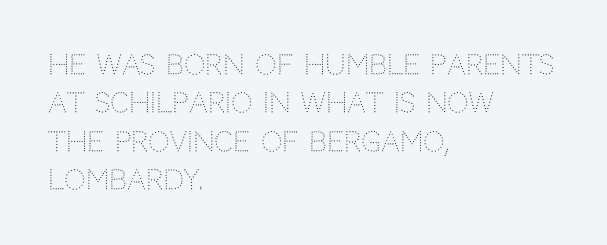
Every row of glyphs begins at an identical x-position on the left. A roman cut, with each character standing at attention. Does the leading feel generous? No, just average. The tracking reads as untouched default to a designer's eye.
